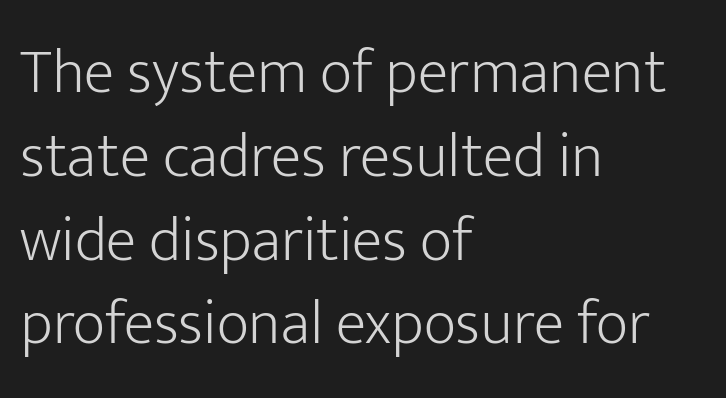
The image shows 63 px light sans-serif type, upright; set left-aligned, normal line spacing (1.33x), normal letter spacing, not underlined; low stroke contrast and a medium x-height.
